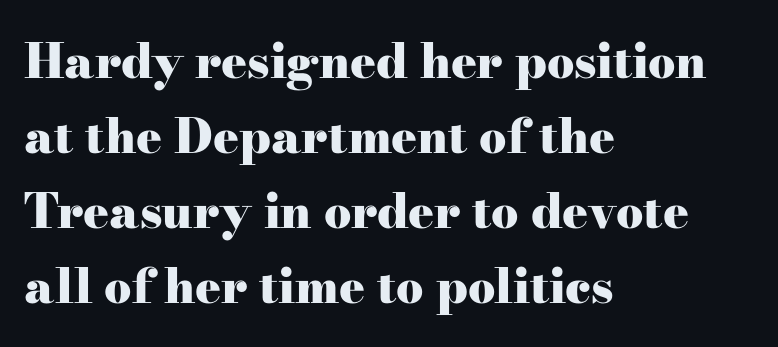
The image shows 48 px heavy, wide serif type, upright; set left-aligned, normal line spacing (1.56x), normal letter spacing, not underlined; high stroke contrast and a small x-height.
